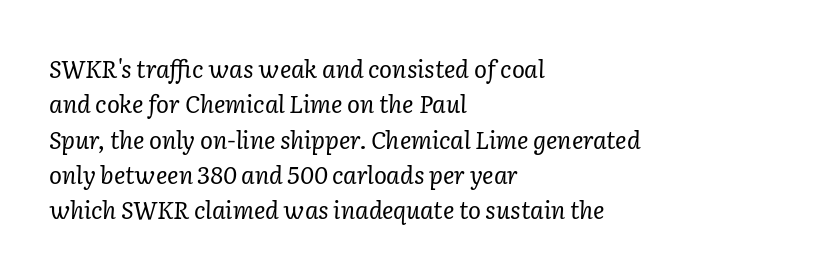
{"italic": "yes", "lean": "right", "slant_degrees": 2, "bold": "no", "underline": "no", "align": "left", "line_spacing": "normal", "line_spacing_ratio": 1.47, "letter_spacing": "normal", "letter_spacing_em": 0.0, "glyph_px": 24}
